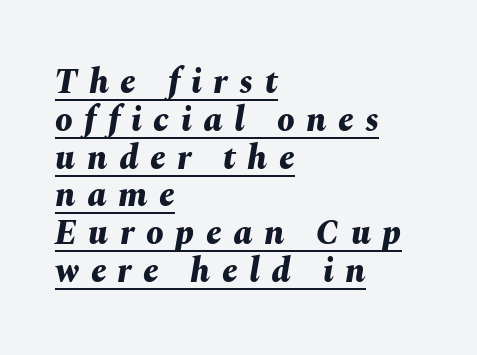
{"italic": "yes", "lean": "right", "slant_degrees": 10, "bold": "yes", "weight": "bold", "width": "normal", "stroke_contrast": "medium", "x_height": "medium", "monospaced": "no", "underline": "yes", "align": "left", "line_spacing": "tight", "line_spacing_ratio": 1.08, "letter_spacing": "wide", "letter_spacing_em": 0.33, "glyph_px": 35}
